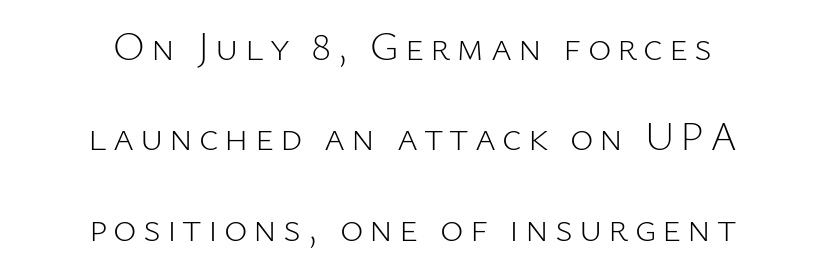
The string is rendered with underlining switched off. These lines are composed in type without serifs. This sample uses an upright cut, with every glyph sitting square on the baseline. Is this a heavy cut? Hardly; it is regular or lighter. Leading: increased. Compared with a flush-left layout, this one balances lines on the center instead.
